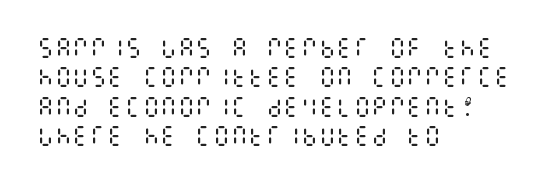
{"italic": "no", "bold": "no", "underline": "no", "align": "left", "line_spacing": "normal", "line_spacing_ratio": 1.33, "letter_spacing": "normal", "letter_spacing_em": 0.0, "glyph_px": 22}
